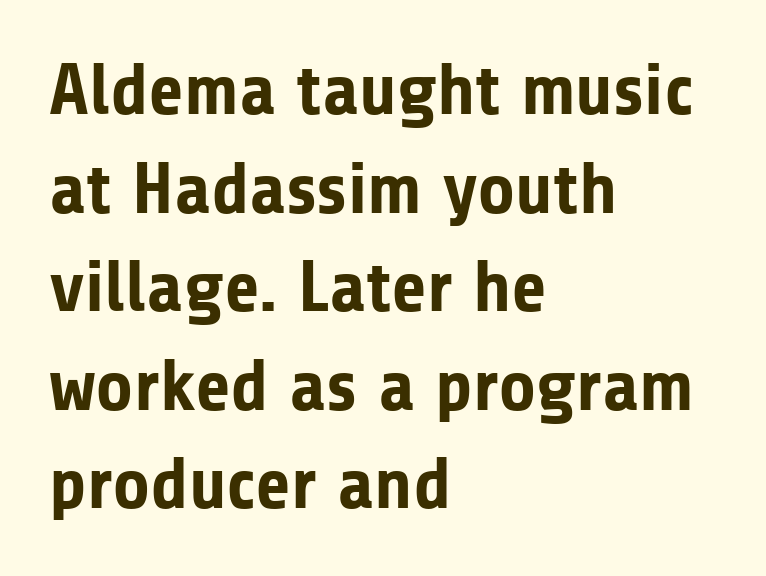
The image shows 73 px bold sans-serif type, upright; set left-aligned, normal line spacing (1.35x), normal letter spacing, not underlined; low stroke contrast and a medium x-height.
